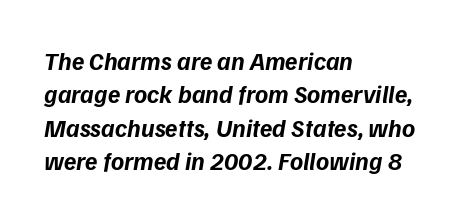
Q: Is the text bold? A: Yes.
Q: Is the text underlined? A: No.
Q: How is the paragraph aligned? A: Left-aligned.
Q: Is the spacing between letters normal or unusually wide? A: Normal.
Q: Is the spacing between lines tight, normal or loose? A: Normal.
